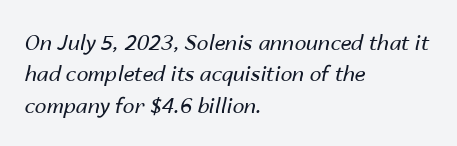
Q: Is the text bold? A: No.
Q: Is the text italic (slanted)? A: Yes, it leans right by about 14 degrees.
Q: Is the text underlined? A: No.
Q: How is the paragraph aligned? A: Left-aligned.
Q: Is the spacing between letters normal or unusually wide? A: Normal.
Q: Is the spacing between lines tight, normal or loose? A: Normal.
